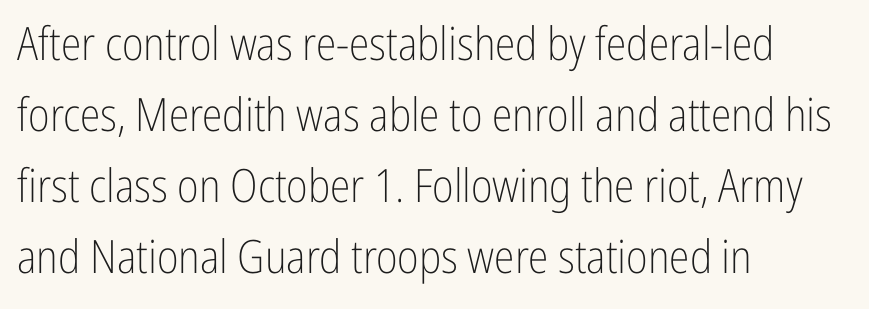
{"serif": "no", "italic": "no", "bold": "no", "weight": "light", "width": "condensed", "stroke_contrast": "low", "x_height": "medium", "monospaced": "no", "underline": "no", "align": "left", "line_spacing": "normal", "line_spacing_ratio": 1.54, "letter_spacing": "normal", "letter_spacing_em": 0.0, "glyph_px": 46}
